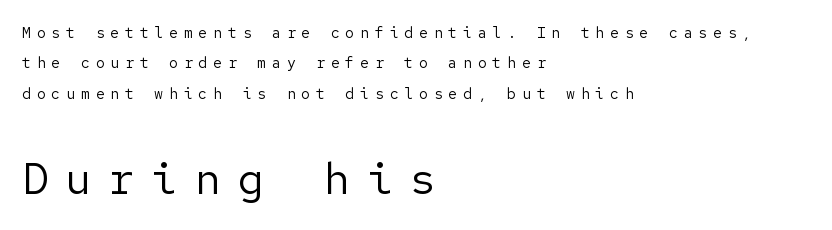
{"serif": "no", "italic": "no", "bold": "no", "weight": "regular", "width": "normal", "stroke_contrast": "low", "x_height": "medium", "underline": "no", "align": "left", "line_spacing": "loose", "line_spacing_ratio": 2.03, "letter_spacing": "wide", "letter_spacing_em": 0.38, "larger_block": "second", "size_ratio": 2.93, "glyph_px": 44}
